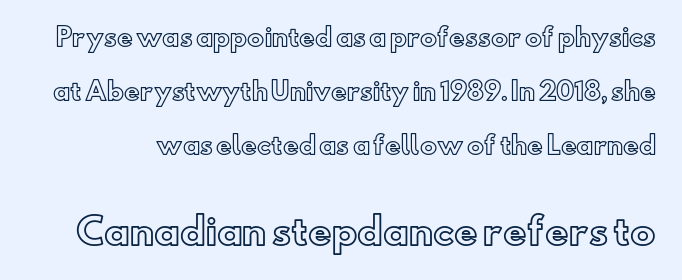
The image shows 36 px text type, upright; set loose line spacing (2.24x), normal letter spacing, not underlined; the second (bottom) block is 1.5x larger; a small x-height.
